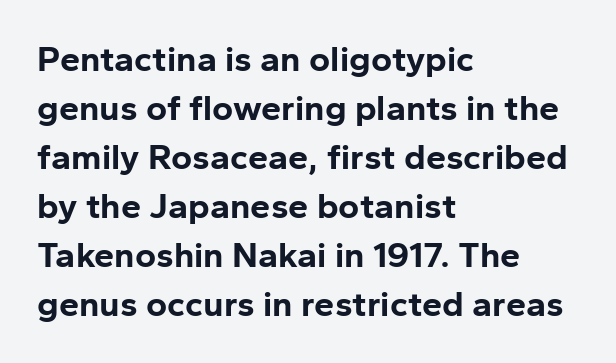
Students, this is bold: see how much ink each stroke carries. Spacing verdict: proportional, widths tailored to each character. I'd call this a sans setting — the letters go barefoot. Horizontal bands of white between lines are of average thickness.
